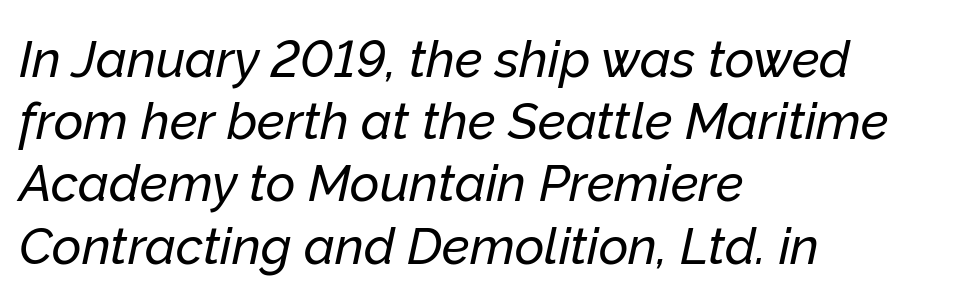
The image shows 51 px text type, italic (leaning right); set left-aligned, line spacing 1.22x, normal letter spacing, not underlined; low stroke contrast and a medium x-height.
